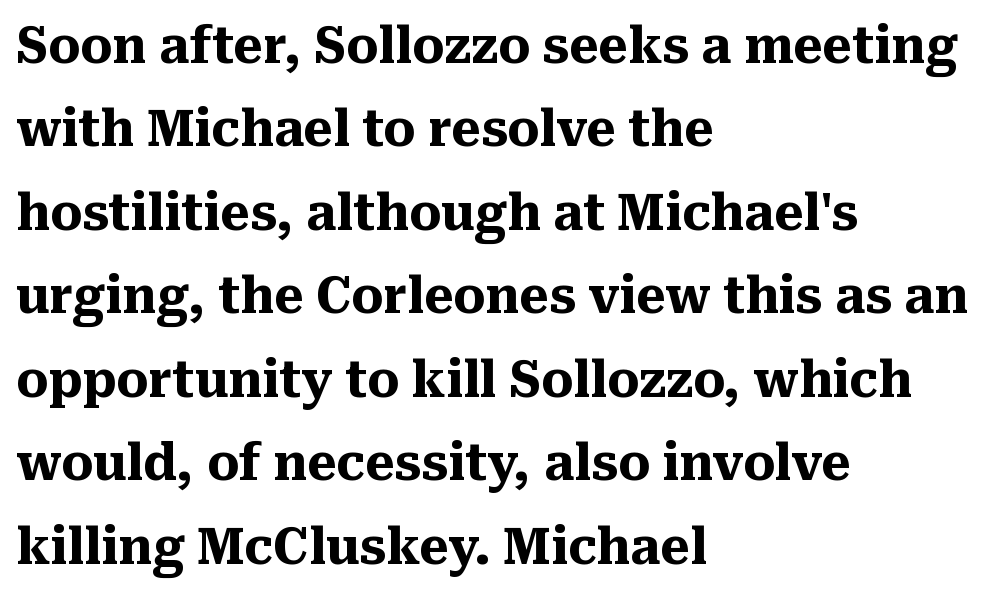
The image shows 50 px heavy serif type, upright; set left-aligned, normal line spacing (1.67x), normal letter spacing, not underlined; medium stroke contrast and a medium x-height.
